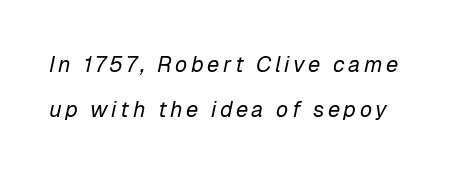
{"italic": "yes", "lean": "right", "slant_degrees": 12, "bold": "no", "underline": "no", "line_spacing": "loose", "line_spacing_ratio": 2.04, "glyph_px": 22}
